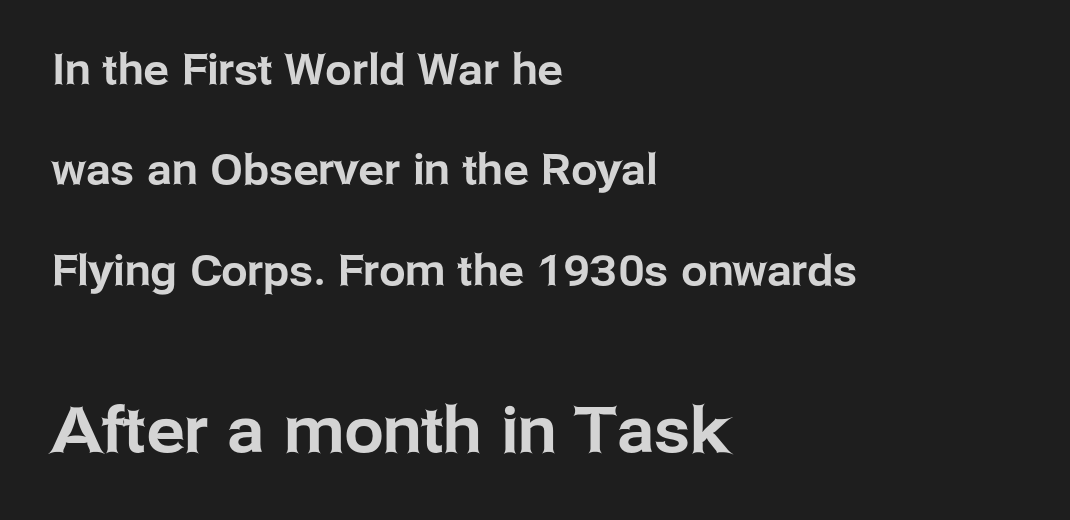
The image shows 63 px sans-serif type, upright; set left-aligned, loose line spacing (2.39x), normal letter spacing, not underlined; the second (bottom) block is 1.5x larger; low stroke contrast and a medium x-height.
